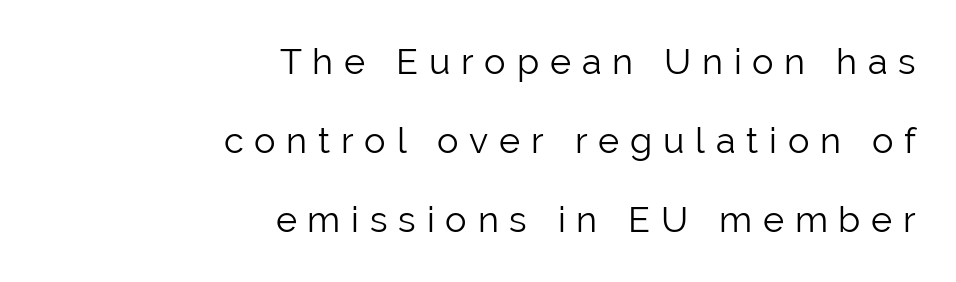
The image shows 36 px light sans-serif type, upright; set right-aligned, loose line spacing (2.2x), unusually wide letter spacing (+0.3 em), not underlined; low stroke contrast and a medium x-height.
